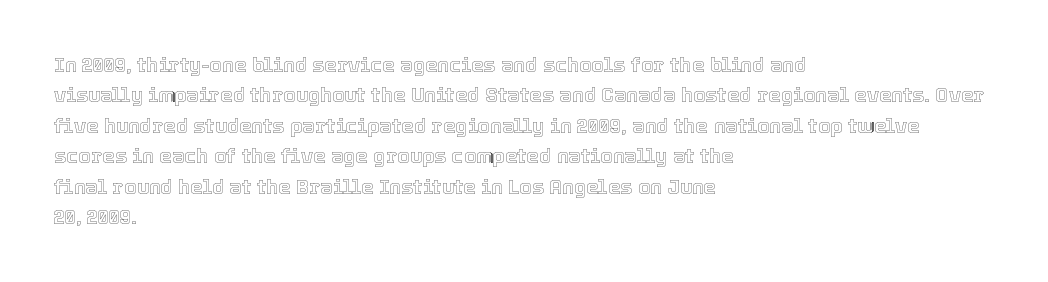
Characters follow at the spacing the type designer built in. The line-height multiplier appears to be the usual default. Just letters on the line, the space beneath them empty. It's the straight-up-and-down kind of type. Each line starts at the same left margin while the right side varies.
